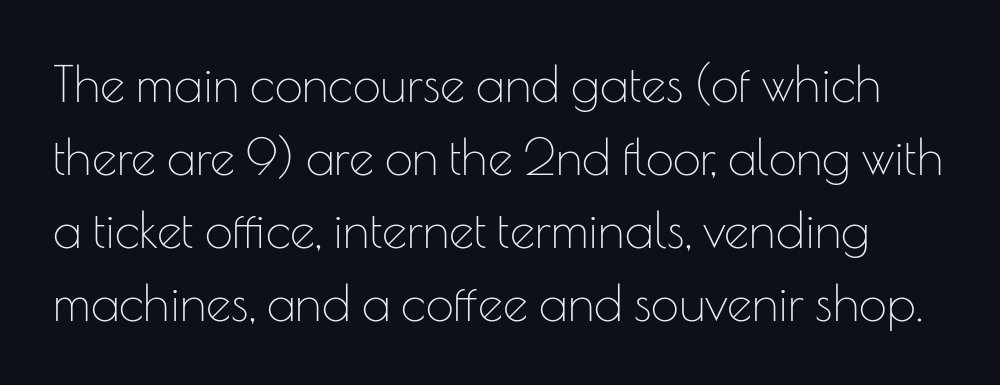
The image shows 50 px thin sans-serif type, upright; set normal line spacing (1.46x), normal letter spacing, not underlined; low stroke contrast and a small x-height.
